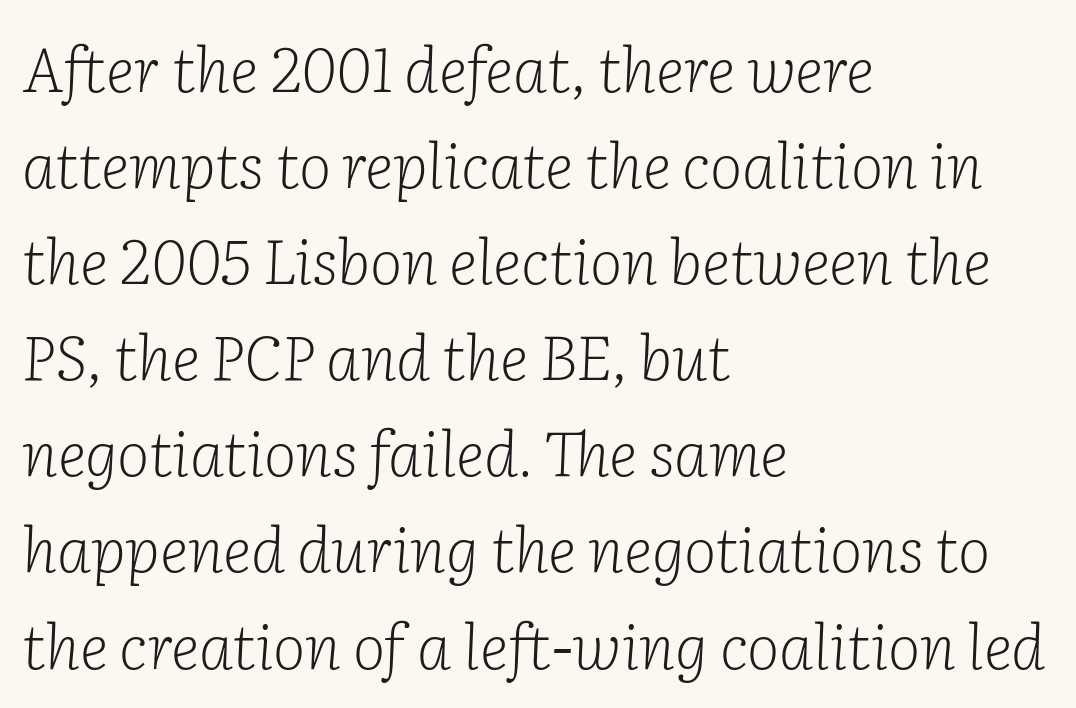
The zone under the glyphs is completely vacant. Counters stay open thanks to moderate or lighter strokes. Layout note: lines flush left. This sample has the flowing, uneven cadence of proportional lettering. Yep, that's italic — everything's leaning. The text was rendered using a seriffed face with decorative stroke endings.
